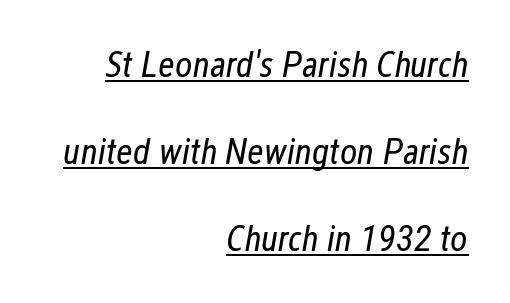
{"italic": "yes", "lean": "right", "slant_degrees": 12, "bold": "no", "weight": "regular", "width": "condensed", "stroke_contrast": "low", "x_height": "medium", "monospaced": "no", "underline": "yes", "align": "right", "line_spacing": "loose", "line_spacing_ratio": 2.35, "letter_spacing": "normal", "letter_spacing_em": 0.0, "glyph_px": 37}
